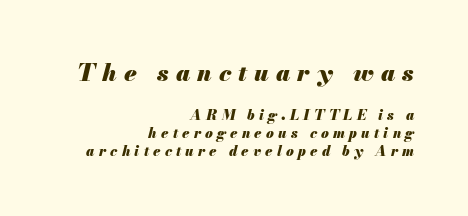
The image shows 24 px bold type, italic (leaning right); set right-aligned, normal line spacing (1.28x), unusually wide letter spacing (+0.3 em), not underlined; the first (top) block is 1.71x larger.
